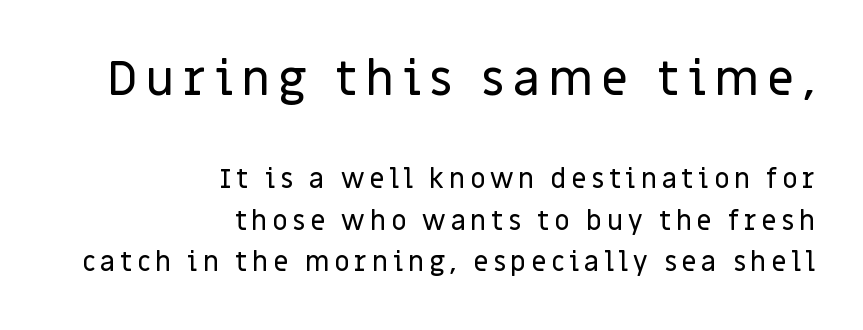
Notice how descenders clear the ascenders below comfortably — that's standard leading. Style check: upright. Looks like regular typesetting: each glyph gets only the width it needs. The lines in this sample share a right terminus and differ only in where they begin. Character size in the leading block exceeds that of the trailing block. You can tell from the bare stems that sans-serif type was used.
